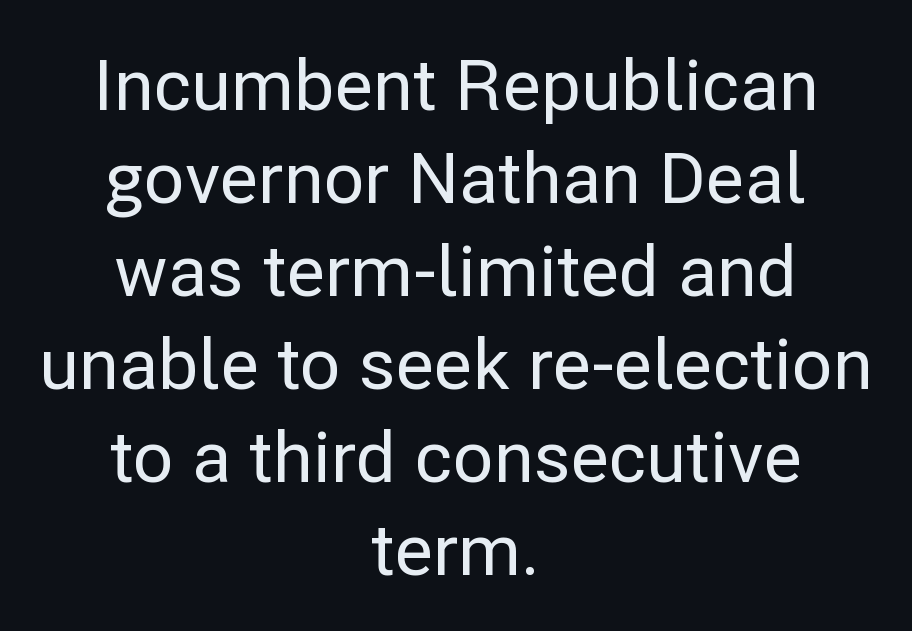
The image shows 71 px sans-serif type, upright; set centered, normal line spacing (1.31x), normal letter spacing, not underlined; low stroke contrast and a medium x-height.
